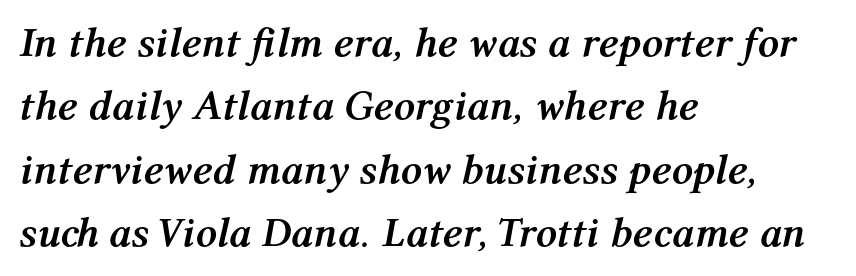
{"italic": "yes", "lean": "right", "slant_degrees": 12, "bold": "yes", "weight": "semibold", "width": "normal", "stroke_contrast": "medium", "x_height": "medium", "monospaced": "no", "underline": "no", "align": "left", "line_spacing": "normal", "line_spacing_ratio": 1.51, "letter_spacing": "normal", "letter_spacing_em": 0.0, "glyph_px": 42}
